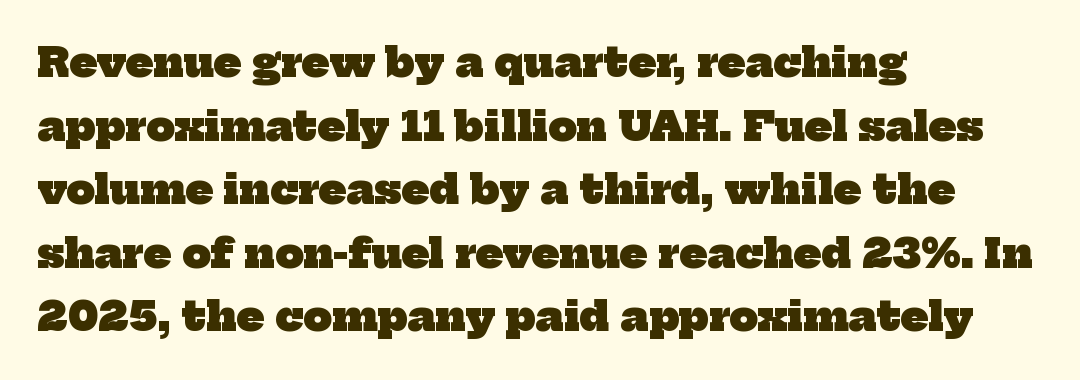
The image shows 40 px heavy serif type; set left-aligned, normal line spacing (1.59x), normal letter spacing, not underlined; low stroke contrast and a medium x-height.
